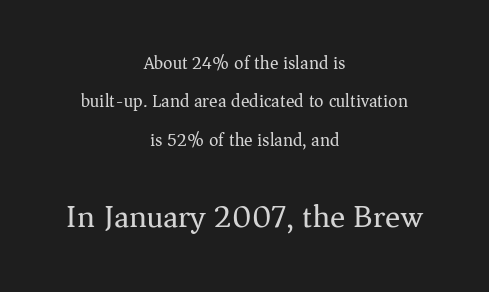
These lines were composed using upright roman letters. Look at the glyph heights: the lower group is clearly the bigger setting. The face used here is seriffed, in the tradition of book romans. Successive baselines arrive slowly, with a big drop between each. You could not count columns in this text — the font is proportionally spaced. Each stroke keeps to a modest, everyday thickness or less.
